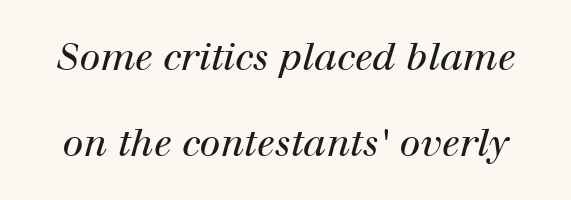
The letters sit at their default tracking, neither squeezed nor spread. Does the type have serifs? Yes, each stem ends in a small foot. An italicized treatment has been applied to the whole sample. A light-to-regular cut is what we see here.
